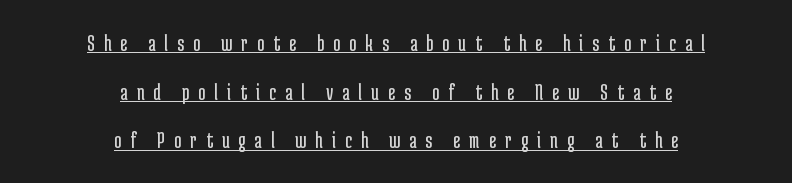
Is there an underline? Yes — a line sits under the letters. A typesetter would call this leading open, well beyond the default. The lettering stays uniformly vertical, giving the passage a roman look. Every row of glyphs is offset so its center matches the block's center.
